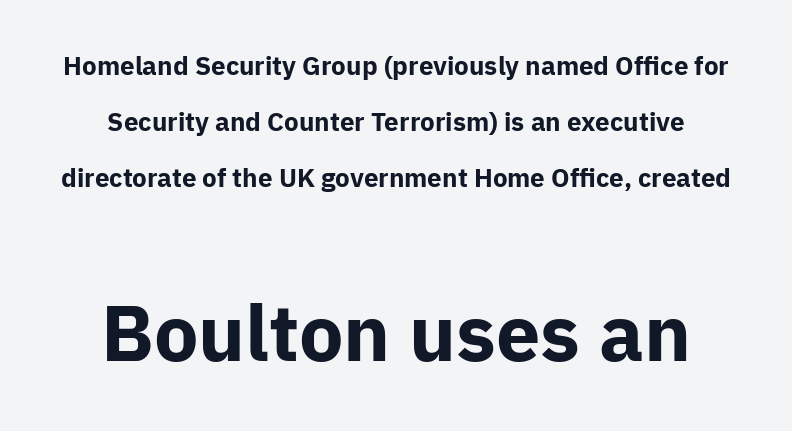
Q: Is the text bold? A: Yes.
Q: Is the text italic (slanted)? A: No, it is upright.
Q: Is the typeface a serif or a sans-serif typeface? A: Sans-serif.
Q: Is the text underlined? A: No.
Q: How is the paragraph aligned? A: Centered.
Q: Is the spacing between letters normal or unusually wide? A: Normal.
Q: Is the spacing between lines tight, normal or loose? A: Loose.
Q: Which block of text is set in a larger size, the first (top) or the second (bottom)? A: The second (bottom) one.
Q: Width (condensed, normal, or wide)? A: Normal.
Q: Stroke contrast? A: Low.
Q: x-height? A: Medium.
Q: Monospaced? A: No.
